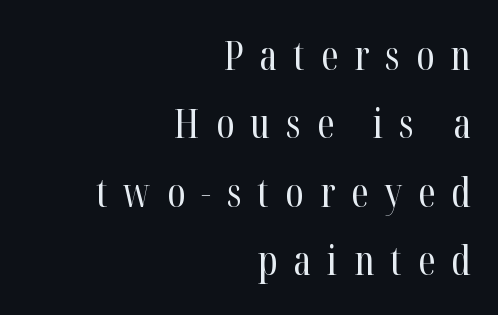
Q: Is the text bold? A: No.
Q: Is the text italic (slanted)? A: No, it is upright.
Q: Is the typeface a serif or a sans-serif typeface? A: Serif.
Q: Is the text underlined? A: No.
Q: How is the paragraph aligned? A: Right-aligned.
Q: Is the spacing between letters normal or unusually wide? A: Unusually wide.
Q: Width (condensed, normal, or wide)? A: Condensed.
Q: Stroke contrast? A: High.
Q: x-height? A: Medium.
Q: Monospaced? A: No.
